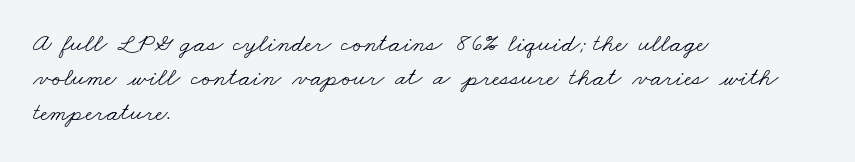
The image shows 26 px text type; set left-aligned, normal line spacing (1.32x), normal letter spacing, not underlined.
